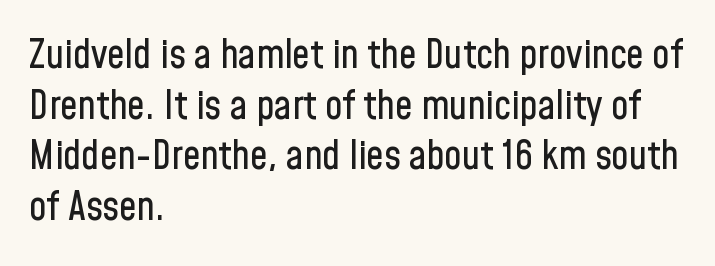
The image shows 39 px condensed sans-serif type, upright; set left-aligned, normal line spacing (1.3x), normal letter spacing, not underlined; low stroke contrast and a medium x-height.
